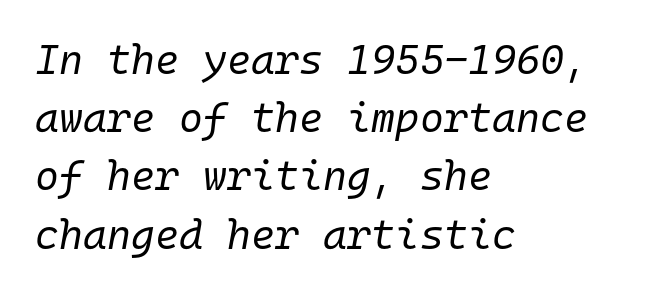
{"italic": "yes", "lean": "right", "slant_degrees": 10, "bold": "no", "weight": "regular", "width": "normal", "stroke_contrast": "low", "x_height": "medium", "monospaced": "yes", "underline": "no", "align": "left", "line_spacing": "normal", "line_spacing_ratio": 1.42, "letter_spacing": "normal", "letter_spacing_em": 0.0, "glyph_px": 41}
